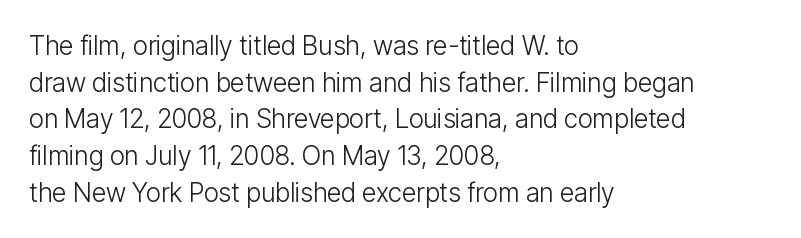
In CSS terms this would be text-align: left. The words here are not underlined. The font is comparable to plain body text, perhaps lighter. Every character sits straight up, as roman type does. The vertical gap from one line to the next is medium. Compared with typical body copy, the letter spacing here is the same.
